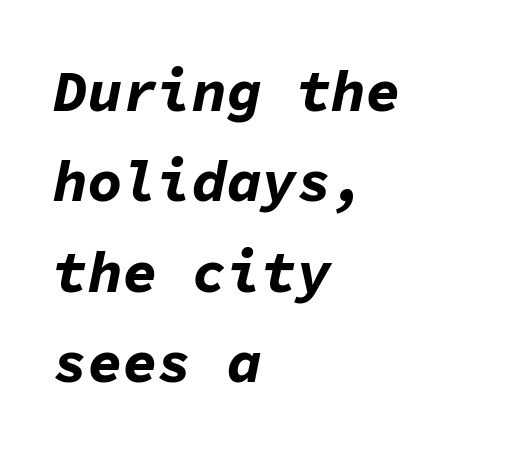
The image shows 58 px bold type, italic (leaning right), monospaced; set left-aligned, normal line spacing (1.56x), normal letter spacing, not underlined; low stroke contrast and a medium x-height.
